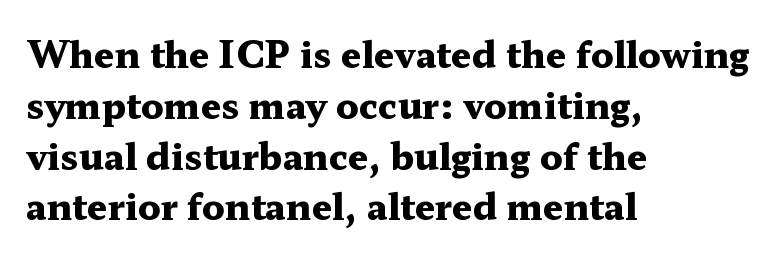
Bold? Absolutely — the strokes are thick and heavy. Check where the strokes stop: tiny serifs finish them off. Short note: letters normally spaced. How would I describe the line gaps? Plain and ordinary.
